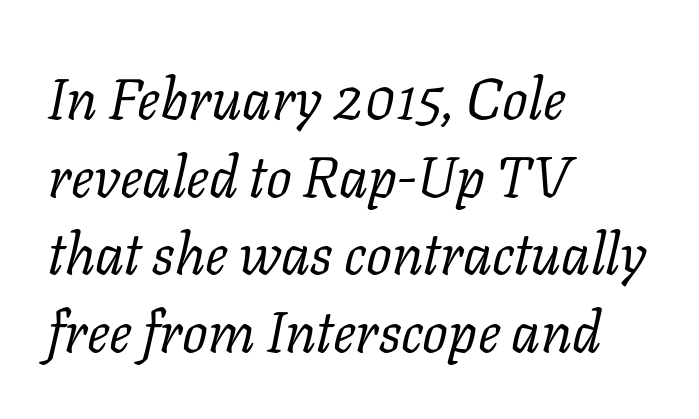
The image shows 57 px regular-weight serif type, italic (leaning right); set left-aligned, normal line spacing (1.36x), normal letter spacing, not underlined; low stroke contrast and a medium x-height.
